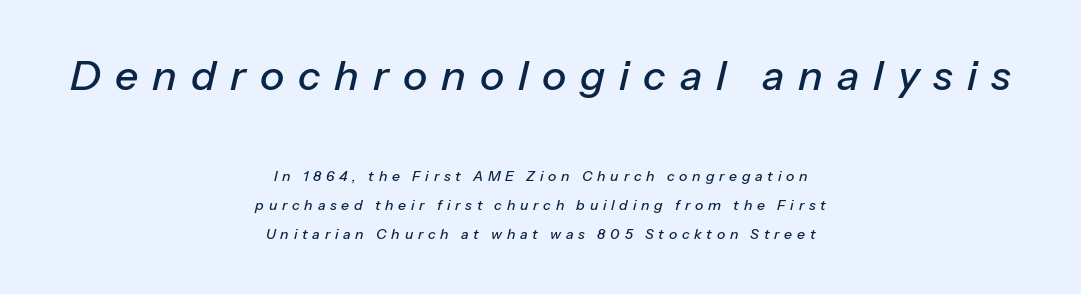
Q: Is the text italic (slanted)? A: Yes, it leans right by about 13 degrees.
Q: Is the text underlined? A: No.
Q: How is the paragraph aligned? A: Centered.
Q: Is the spacing between letters normal or unusually wide? A: Unusually wide.
Q: Is the spacing between lines tight, normal or loose? A: Loose.
Q: Which block of text is set in a larger size, the first (top) or the second (bottom)? A: The first (top) one.
Q: Width (condensed, normal, or wide)? A: Normal.
Q: Stroke contrast? A: Low.
Q: x-height? A: Medium.
Q: Monospaced? A: No.
